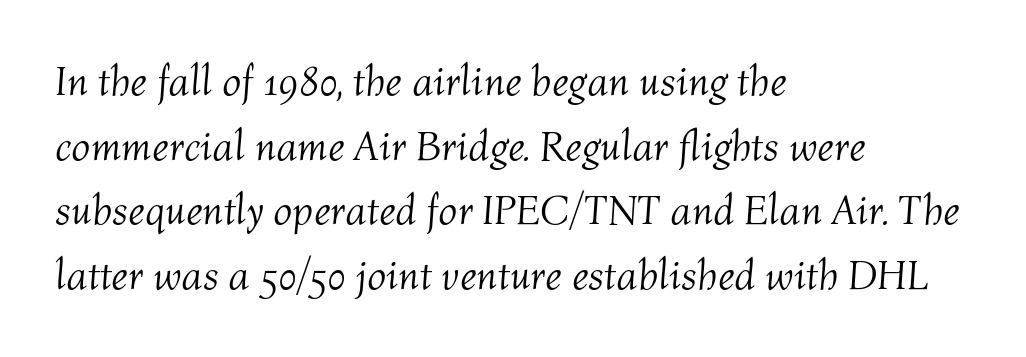
{"italic": "yes", "lean": "right", "slant_degrees": 4, "bold": "no", "weight": "light", "width": "normal", "stroke_contrast": "medium", "x_height": "medium", "monospaced": "no", "underline": "no", "align": "left", "line_spacing": "normal", "line_spacing_ratio": 1.54, "letter_spacing": "normal", "letter_spacing_em": 0.0, "glyph_px": 42}
